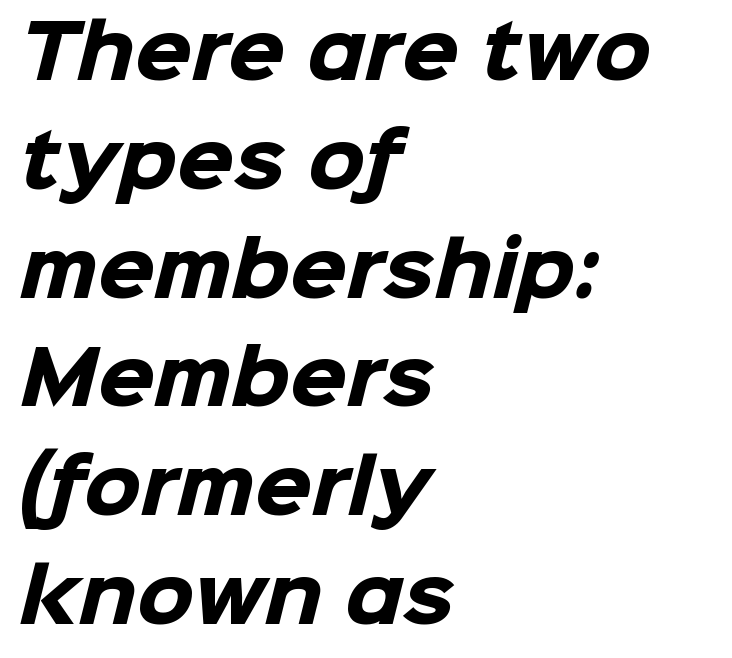
The image shows 73 px heavy sans-serif type; set left-aligned, normal line spacing (1.49x), normal letter spacing, not underlined; low stroke contrast and a medium x-height.
